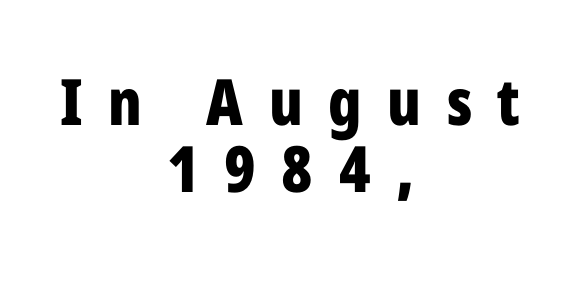
The image shows 64 px bold, condensed sans-serif type, upright; set centered, tight line spacing (1.04x), unusually wide letter spacing (+0.4 em), not underlined; low stroke contrast and a medium x-height.
